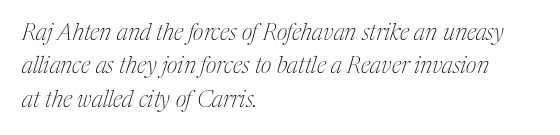
{"italic": "yes", "lean": "right", "slant_degrees": 17, "bold": "no", "underline": "no", "align": "left", "line_spacing": "normal", "line_spacing_ratio": 1.45, "letter_spacing": "normal", "letter_spacing_em": 0.0, "glyph_px": 23}
